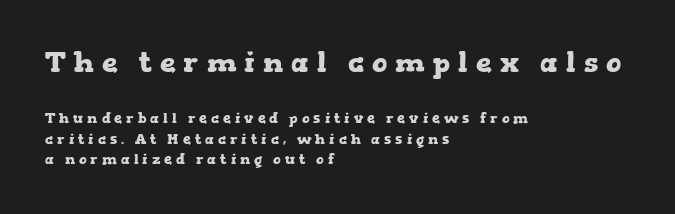
{"serif": "yes", "italic": "no", "bold": "yes", "weight": "heavy", "width": "wide", "stroke_contrast": "low", "x_height": "medium", "monospaced": "no", "underline": "no", "align": "left", "line_spacing": "normal", "line_spacing_ratio": 1.48, "letter_spacing": "wide", "letter_spacing_em": 0.29, "larger_block": "first", "size_ratio": 2.0, "glyph_px": 28}
